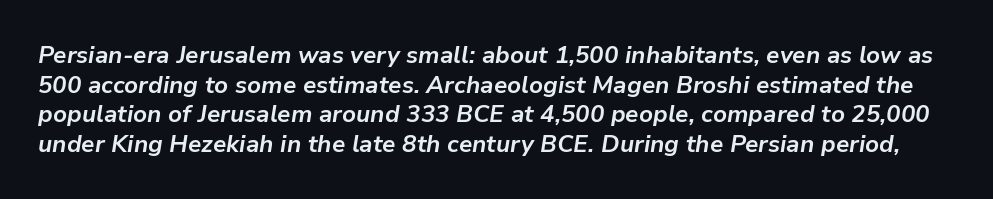
Q: Is the text bold? A: Yes.
Q: Is the text italic (slanted)? A: Yes, it leans right by about 9 degrees.
Q: Is the text underlined? A: No.
Q: Is the spacing between letters normal or unusually wide? A: Normal.
